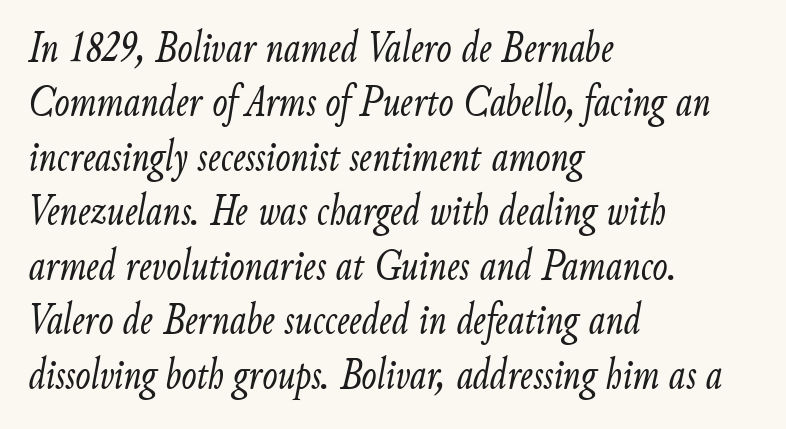
The image shows 45 px light, condensed type, italic (leaning right); set left-aligned, line spacing 1.21x, normal letter spacing, not underlined; low stroke contrast and a small x-height.
